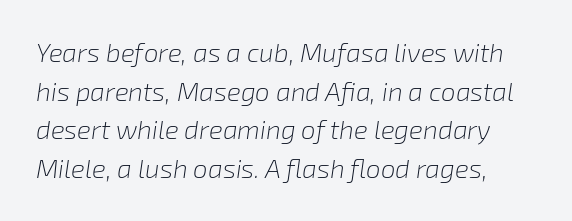
{"italic": "yes", "lean": "right", "slant_degrees": 8, "bold": "no", "underline": "no", "line_spacing": "normal", "line_spacing_ratio": 1.49, "letter_spacing": "normal", "letter_spacing_em": 0.0, "glyph_px": 26}
